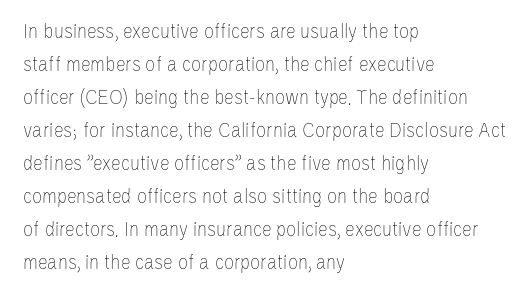
In terms of leading, this rendering sits right in the middle. Quick note: not italic, upright. Stems here are at most as thick as an everyday book face. Letter spacing: default.
